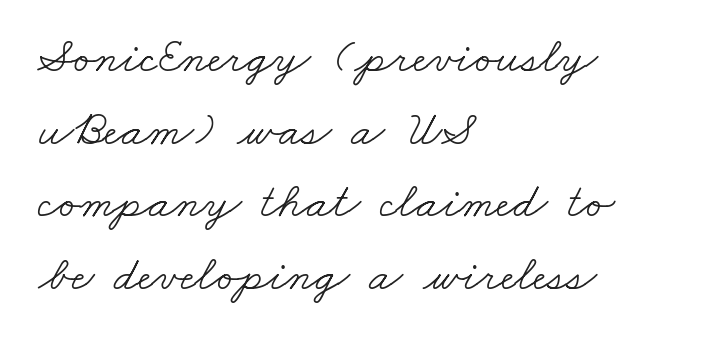
The area under the type is left untouched. Is this a fixed-width face? No — the glyphs have proportional, varying widths. A typesetter would label this face a serif. In terms of letterspacing, this is plain default setting.
